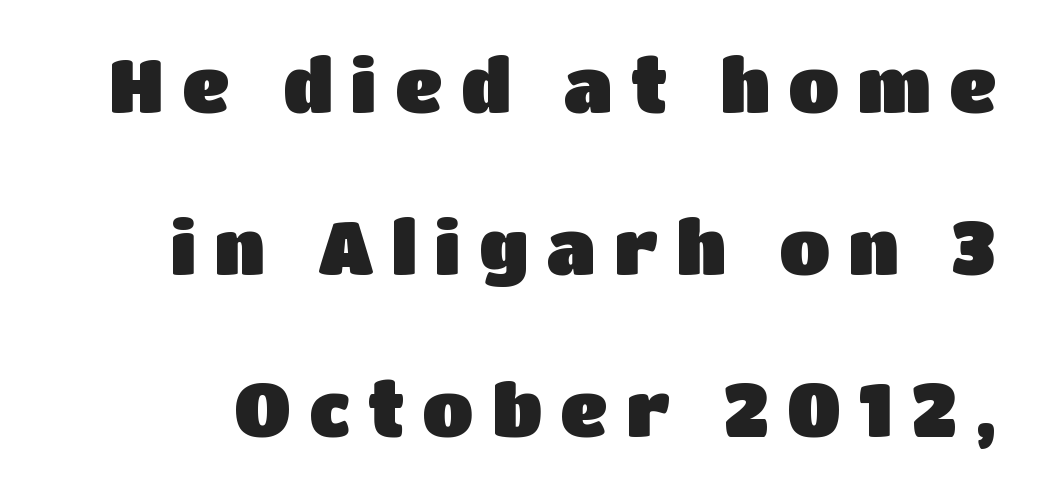
Descender tails drop into unmarked territory. Someone cranked the tracking dial way up on this one. The type sits square on the baseline with zero lean. Think of a printed novel: that variable character pitch is what you see here. Note: no serifs on the glyphs.
